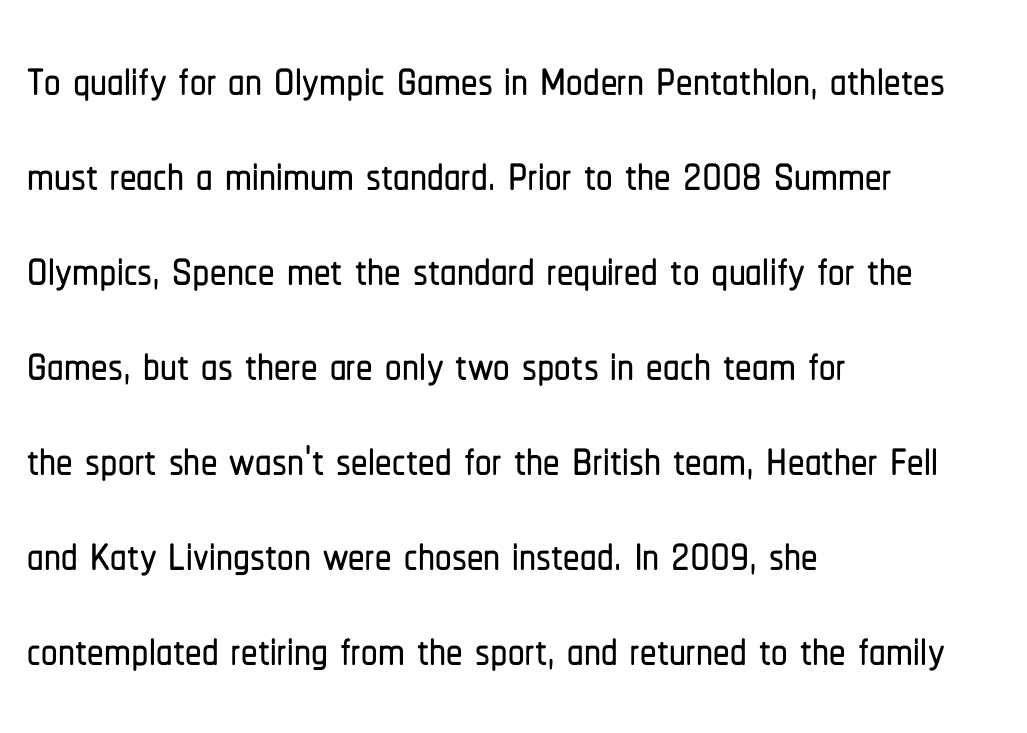
The image shows 66 px condensed sans-serif type, upright; set left-aligned, normal line spacing (1.44x), normal letter spacing, not underlined; low stroke contrast and a medium x-height.
